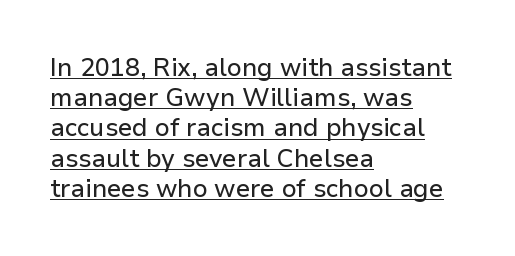
Q: Is the text italic (slanted)? A: No, it is upright.
Q: Is the text underlined? A: Yes.
Q: How is the paragraph aligned? A: Left-aligned.
Q: Is the spacing between letters normal or unusually wide? A: Normal.
